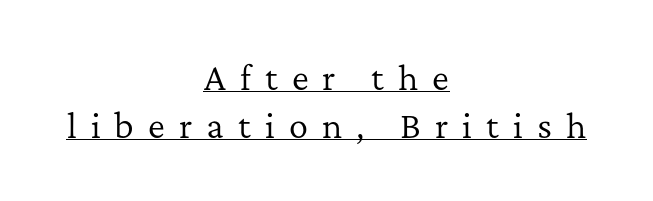
The image shows 32 px regular-weight serif type, upright; set centered, normal line spacing (1.5x), unusually wide letter spacing (+0.44 em), underlined; low stroke contrast and a medium x-height.
